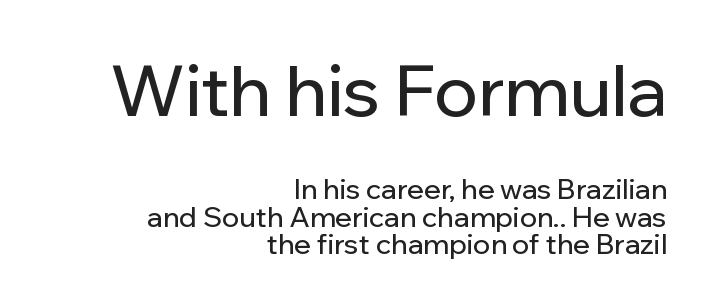
The image shows 71 px sans-serif type, upright; set right-aligned, tight line spacing (0.98x), normal letter spacing, not underlined; the first (top) block is 2.54x larger; low stroke contrast and a medium x-height.
